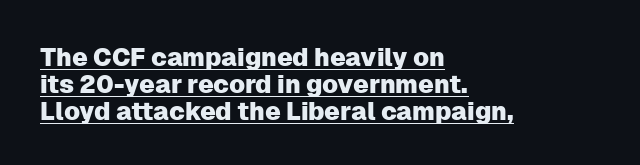
{"italic": "no", "underline": "yes", "align": "left", "line_spacing": "tight", "line_spacing_ratio": 1.09, "letter_spacing": "normal", "letter_spacing_em": 0.0, "glyph_px": 25}
